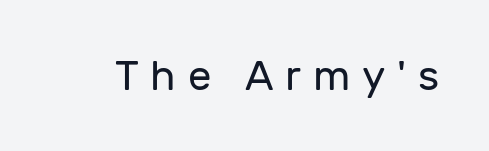
Underline: absent. Compared with a typical body face, this is equally light or lighter still. Proportional: the letters do not fall into vertical columns. The face used here is a sans, in the tradition of grotesques and geometrics. Is the letter spacing exaggerated? Yes — the characters are pushed far apart.
